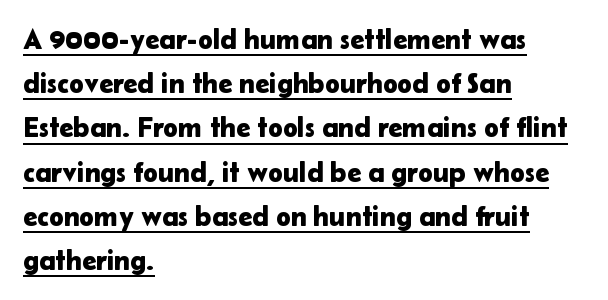
{"serif": "no", "italic": "no", "width": "normal", "stroke_contrast": "low", "x_height": "medium", "monospaced": "no", "underline": "yes", "align": "left", "line_spacing": "normal", "line_spacing_ratio": 1.58, "letter_spacing": "normal", "letter_spacing_em": 0.0, "glyph_px": 28}
